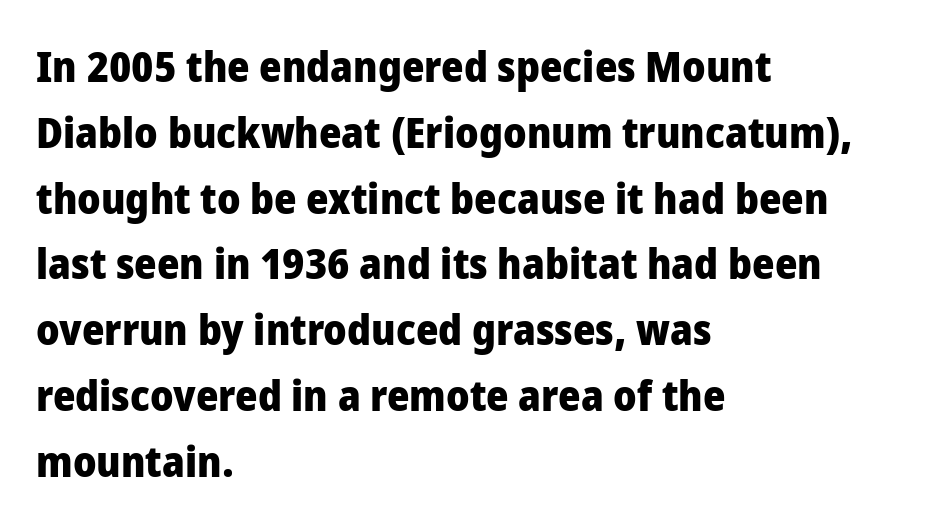
Q: Is the text bold? A: Yes.
Q: Is the text italic (slanted)? A: No, it is upright.
Q: Is the typeface a serif or a sans-serif typeface? A: Sans-serif.
Q: Is the text underlined? A: No.
Q: How is the paragraph aligned? A: Left-aligned.
Q: Is the spacing between letters normal or unusually wide? A: Normal.
Q: Is the spacing between lines tight, normal or loose? A: Normal.
Q: Width (condensed, normal, or wide)? A: Normal.
Q: Stroke contrast? A: Low.
Q: x-height? A: Medium.
Q: Monospaced? A: No.
